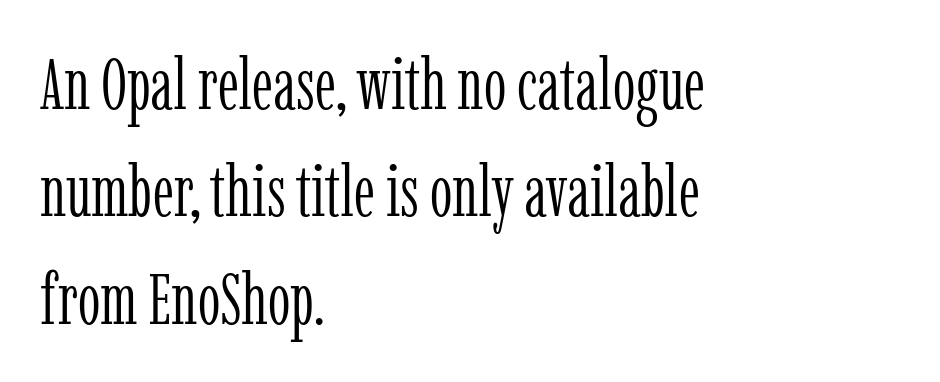
The font family rendered here belongs to the serif group. Teacher's note: observe the even left margin — that is flush-left alignment. Default kerning and tracking; the words read as compact shapes. Just letters on the line, the space beneath them empty. You could not count columns in this text — the font is proportionally spaced. Unlike italic type, these characters show no tilt at all.
